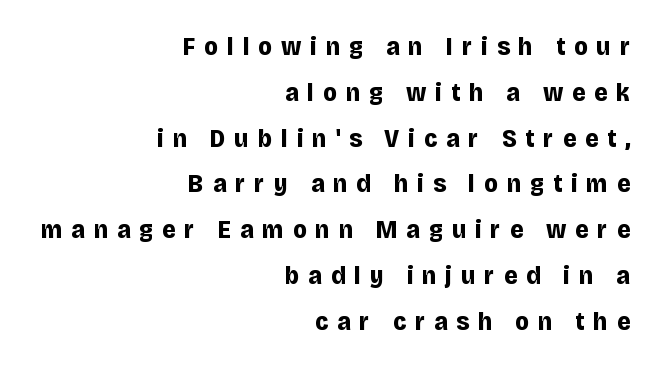
{"italic": "no", "bold": "yes", "underline": "no", "align": "right", "line_spacing_ratio": 1.76, "letter_spacing": "wide", "letter_spacing_em": 0.34, "glyph_px": 26}
